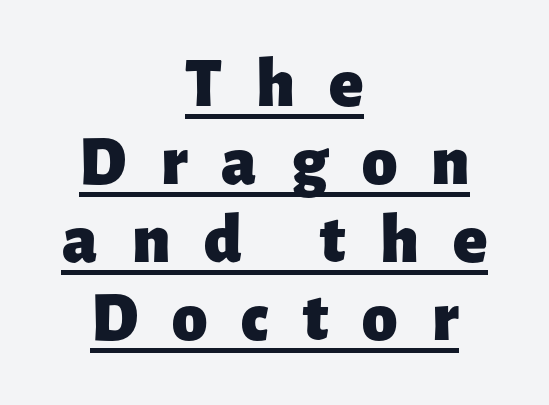
The image shows 71 px heavy sans-serif type, upright; set centered, tight line spacing (1.1x), unusually wide letter spacing (+0.48 em), underlined; low stroke contrast and a medium x-height.
